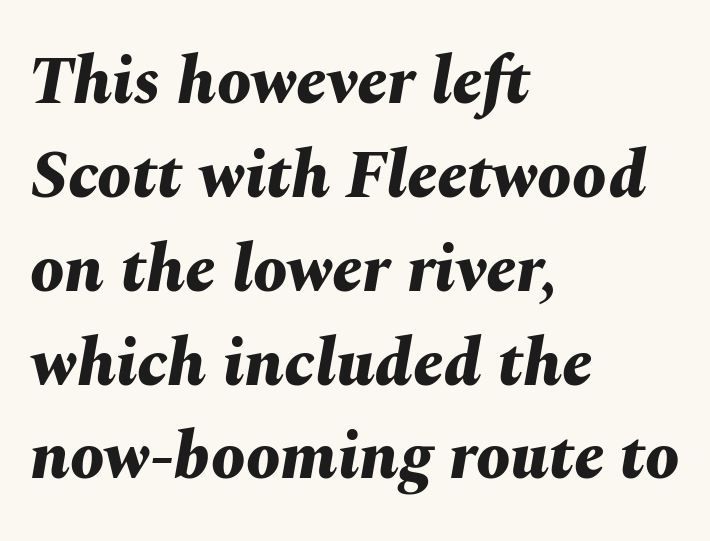
In terms of posture, this sample is oblique. Summary of vertical rhythm: regular, with standard interline spacing. The gaps between neighbouring characters are ordinary and unremarkable. Check under the words: just untouched page.
